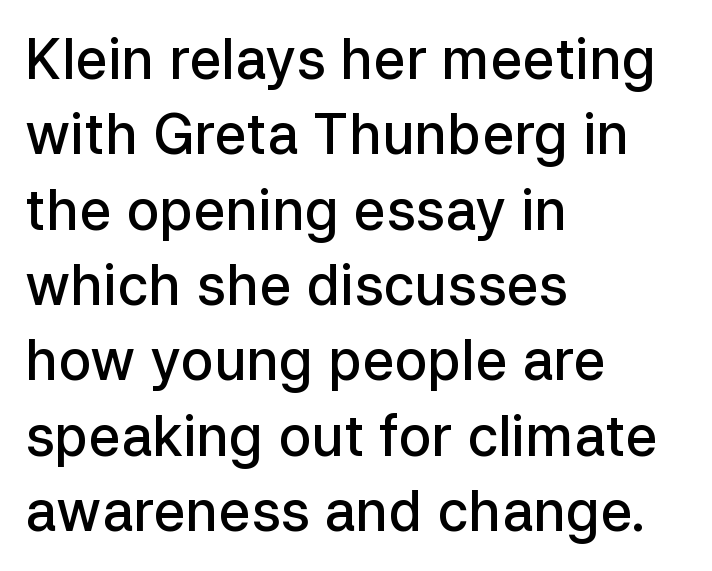
Q: Is the text bold? A: Semi-bold.
Q: Is the text italic (slanted)? A: No, it is upright.
Q: Is the typeface a serif or a sans-serif typeface? A: Sans-serif.
Q: Is the text underlined? A: No.
Q: How is the paragraph aligned? A: Left-aligned.
Q: Is the spacing between letters normal or unusually wide? A: Normal.
Q: Is the spacing between lines tight, normal or loose? A: Normal.
Q: Width (condensed, normal, or wide)? A: Normal.
Q: Stroke contrast? A: Low.
Q: x-height? A: Medium.
Q: Monospaced? A: No.
